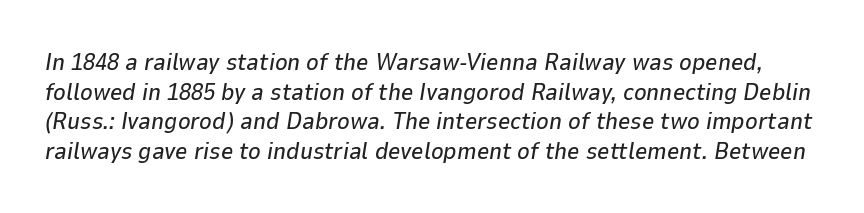
Q: Is the text italic (slanted)? A: Yes, it leans right by about 9 degrees.
Q: Is the text underlined? A: No.
Q: Is the spacing between letters normal or unusually wide? A: Normal.
